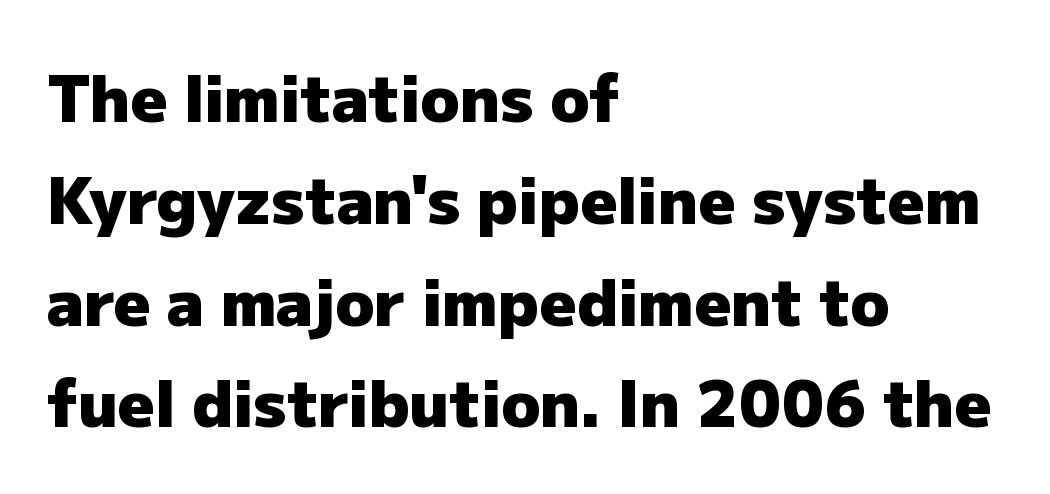
The image shows 64 px heavy sans-serif type, upright; set left-aligned, normal line spacing (1.59x), normal letter spacing, not underlined; low stroke contrast and a medium x-height.
